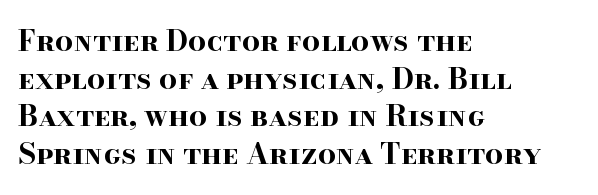
Is the type bold? Yes — the strokes are clearly thick and heavy. In terms of letterform style, serifs are clearly present. A typesetter would call this proportional, since set widths differ per character. Compared with typical paragraphs, the rows here are spaced about the same. The passage is arranged the way most books set body copy — flush left. Italic: no, the glyphs are upright roman.
